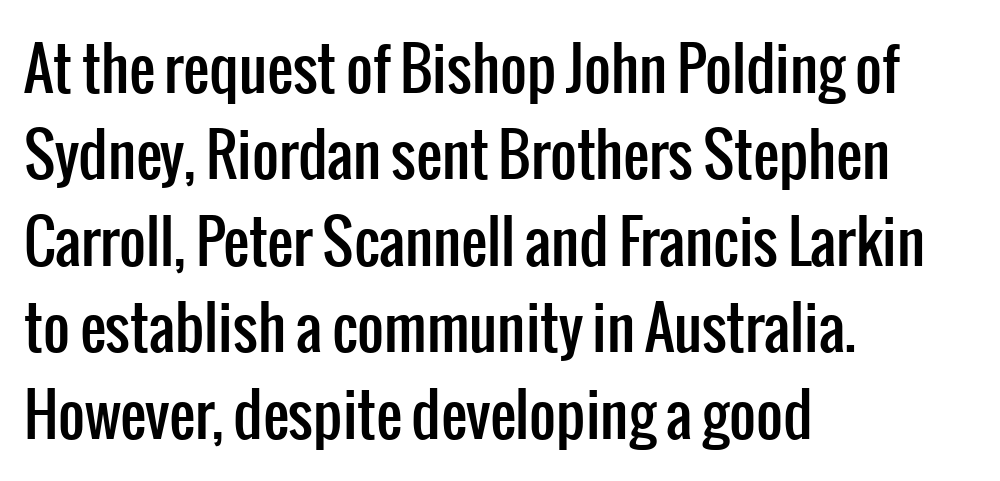
{"serif": "no", "italic": "no", "width": "condensed", "stroke_contrast": "low", "x_height": "medium", "monospaced": "no", "underline": "no", "align": "left", "line_spacing": "normal", "line_spacing_ratio": 1.49, "letter_spacing": "normal", "letter_spacing_em": 0.0, "glyph_px": 58}
